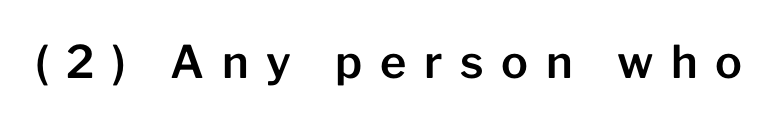
The image shows 45 px sans-serif type, upright; set unusually wide letter spacing (+0.39 em), not underlined; low stroke contrast and a medium x-height.
